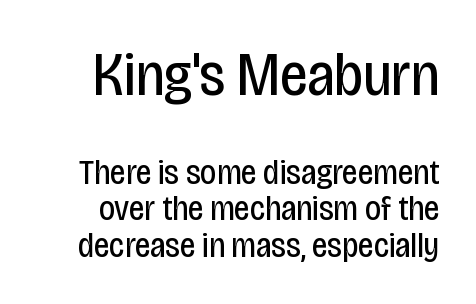
Q: Is the text bold? A: No.
Q: Is the text italic (slanted)? A: No, it is upright.
Q: Is the typeface a serif or a sans-serif typeface? A: Sans-serif.
Q: Is the text underlined? A: No.
Q: Is the spacing between letters normal or unusually wide? A: Normal.
Q: Is the spacing between lines tight, normal or loose? A: Tight.
Q: Which block of text is set in a larger size, the first (top) or the second (bottom)? A: The first (top) one.
Q: Width (condensed, normal, or wide)? A: Condensed.
Q: Stroke contrast? A: Low.
Q: x-height? A: Large.
Q: Monospaced? A: No.
